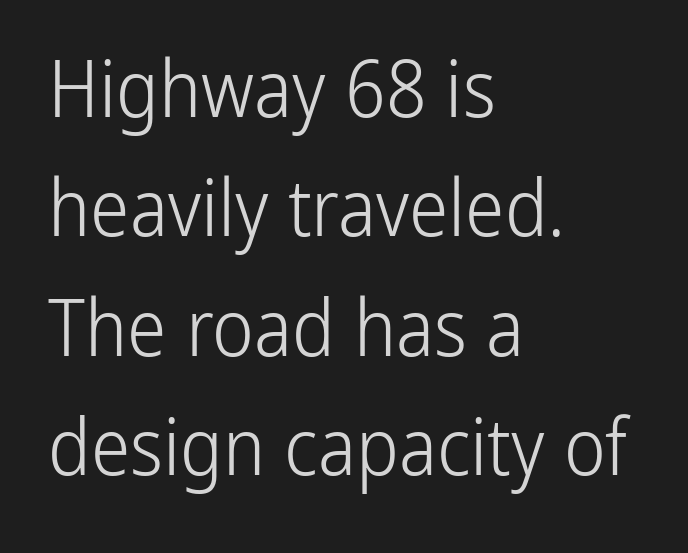
The rendering uses natural spacing where letterforms have individual widths. The passage shown stacks its lines at a standard gap. Each letter's strokes conclude bluntly, with no projecting serifs. The space directly below the letters is spotless.
